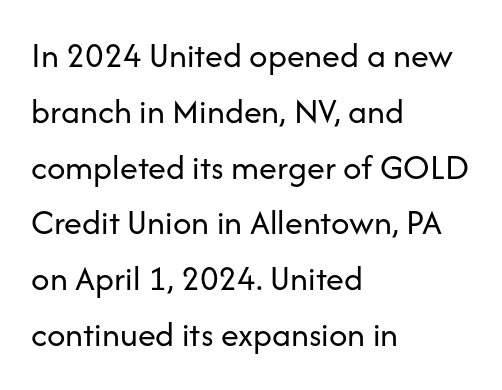
{"serif": "no", "italic": "no", "bold": "no", "weight": "regular", "width": "normal", "stroke_contrast": "low", "x_height": "medium", "monospaced": "no", "underline": "no", "align": "left", "line_spacing": "normal", "line_spacing_ratio": 1.55, "letter_spacing": "normal", "letter_spacing_em": 0.0, "glyph_px": 36}
